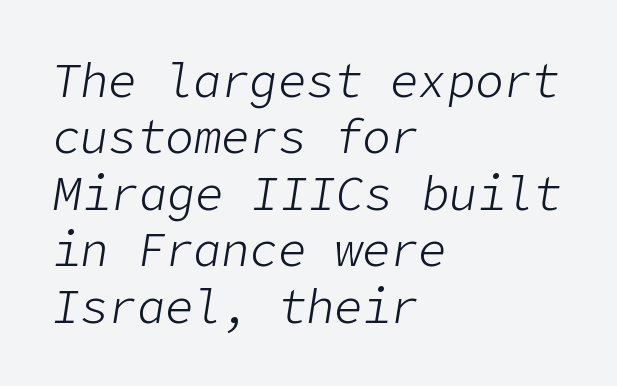
The image shows 47 px light type, italic (leaning right); set left-aligned, line spacing 1.2x, normal letter spacing, not underlined; low stroke contrast and a medium x-height.
